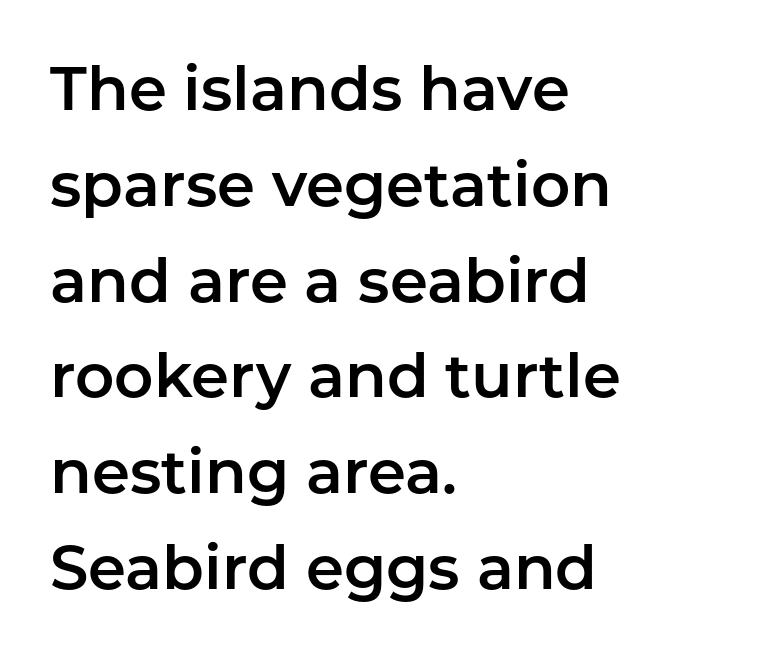
The image shows 61 px sans-serif type, upright; set left-aligned, normal line spacing (1.57x), normal letter spacing, not underlined; low stroke contrast and a medium x-height.
